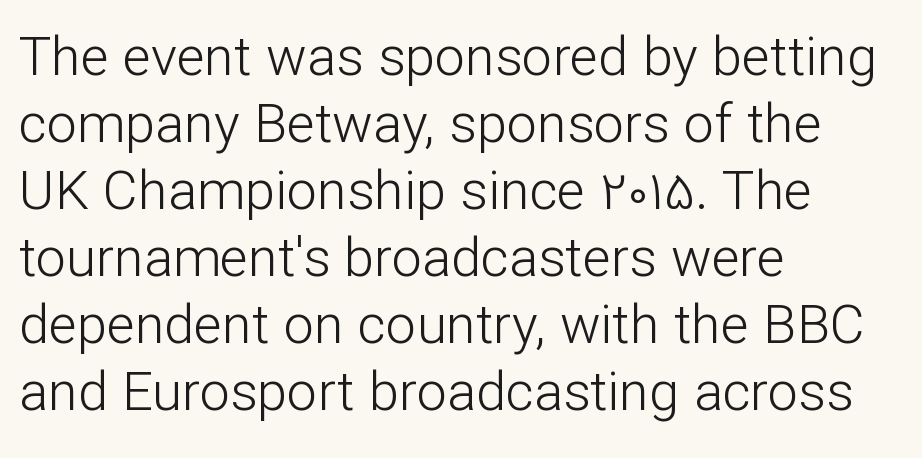
The image shows 54 px light sans-serif type, upright; set left-aligned, line spacing 1.24x, normal letter spacing, not underlined; low stroke contrast and a medium x-height.
